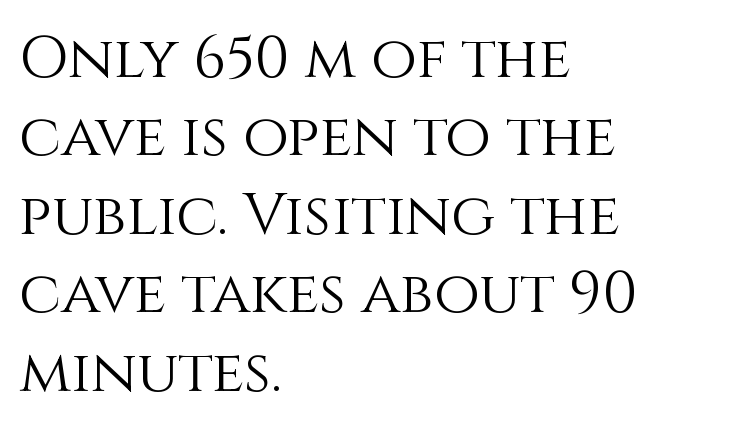
The image shows 59 px light type, upright; set left-aligned, normal line spacing (1.33x), normal letter spacing, not underlined; medium stroke contrast and a large x-height.
